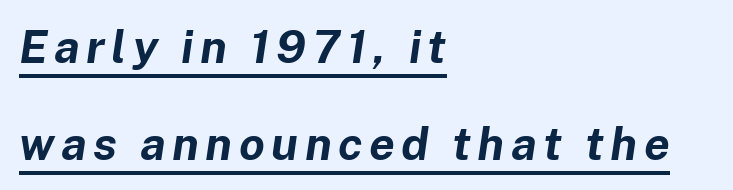
{"italic": "yes", "lean": "right", "slant_degrees": 8, "bold": "yes", "weight": "bold", "width": "normal", "stroke_contrast": "low", "x_height": "medium", "monospaced": "no", "underline": "yes", "align": "left", "line_spacing": "loose", "line_spacing_ratio": 2.1, "glyph_px": 46}
